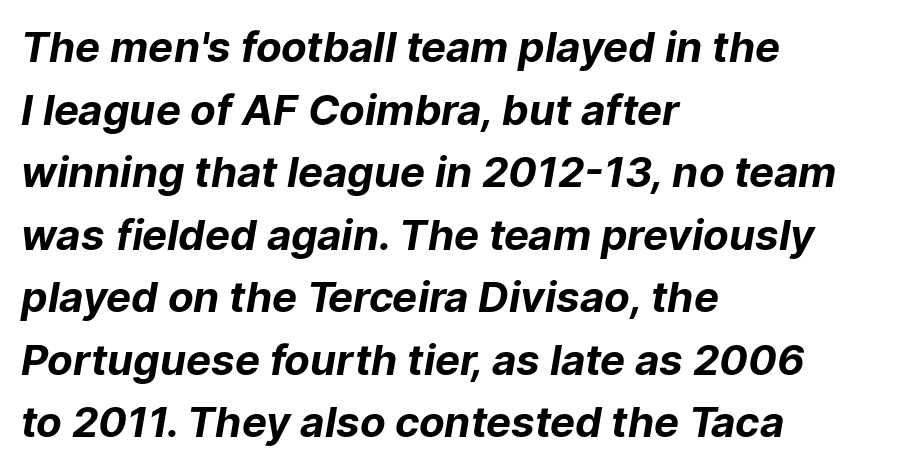
The image shows 42 px bold sans-serif type; set left-aligned, normal line spacing (1.49x), normal letter spacing, not underlined; low stroke contrast and a medium x-height.
